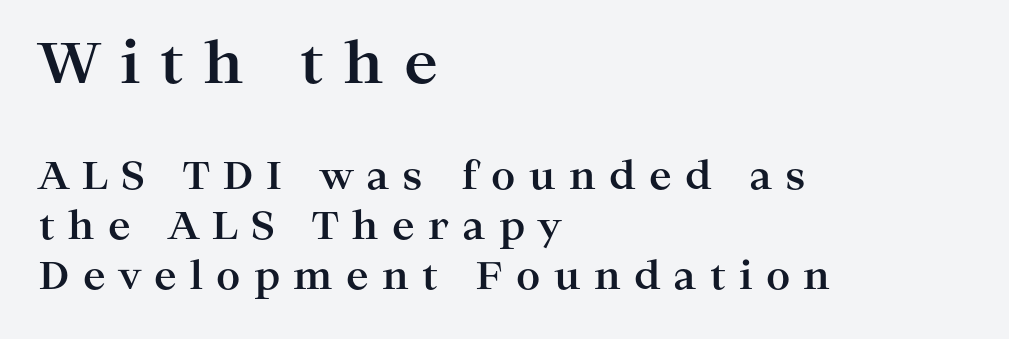
Q: Is the text bold? A: Yes.
Q: Is the text italic (slanted)? A: No, it is upright.
Q: Is the typeface a serif or a sans-serif typeface? A: Serif.
Q: Is the text underlined? A: No.
Q: How is the paragraph aligned? A: Left-aligned.
Q: Is the spacing between letters normal or unusually wide? A: Unusually wide.
Q: Is the spacing between lines tight, normal or loose? A: Normal.
Q: Which block of text is set in a larger size, the first (top) or the second (bottom)? A: The first (top) one.
Q: Width (condensed, normal, or wide)? A: Wide.
Q: Stroke contrast? A: High.
Q: x-height? A: Medium.
Q: Monospaced? A: No.
